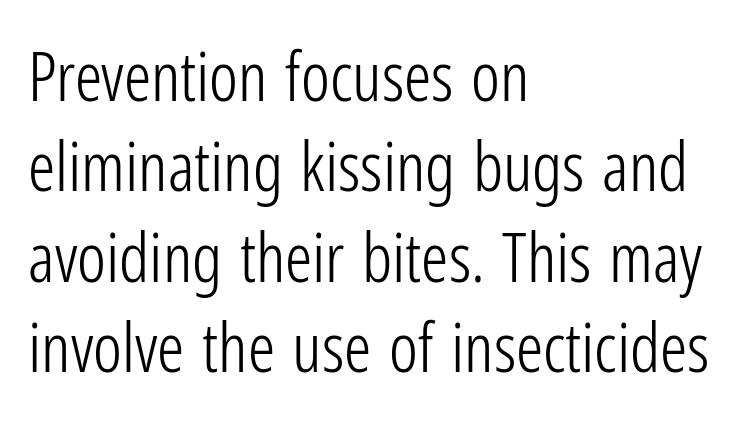
The image shows 68 px light, condensed sans-serif type, upright; set left-aligned, normal line spacing (1.33x), normal letter spacing, not underlined; low stroke contrast and a medium x-height.
